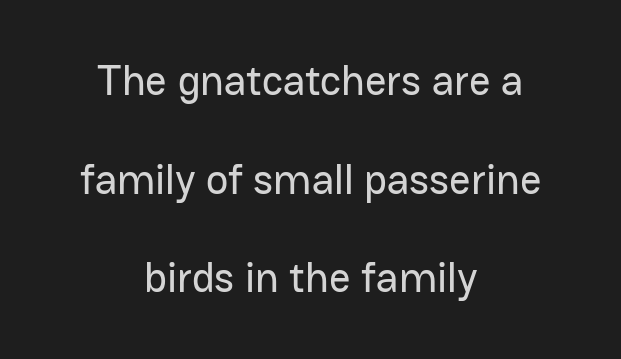
{"serif": "no", "italic": "no", "width": "normal", "stroke_contrast": "low", "x_height": "medium", "monospaced": "no", "underline": "no", "align": "center", "line_spacing": "loose", "line_spacing_ratio": 2.35, "letter_spacing": "normal", "letter_spacing_em": 0.0, "glyph_px": 42}
